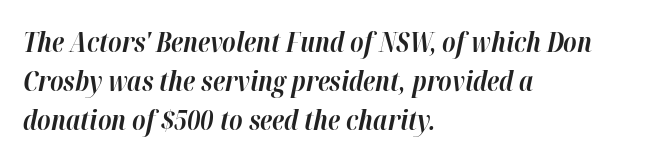
The glyphs are unaccompanied by any horizontal stroke below them. A classic flush-left, rag-right setting is used for this passage. Plenty of ink on the page — the face is bold. The line-height multiplier appears to be the usual default.
